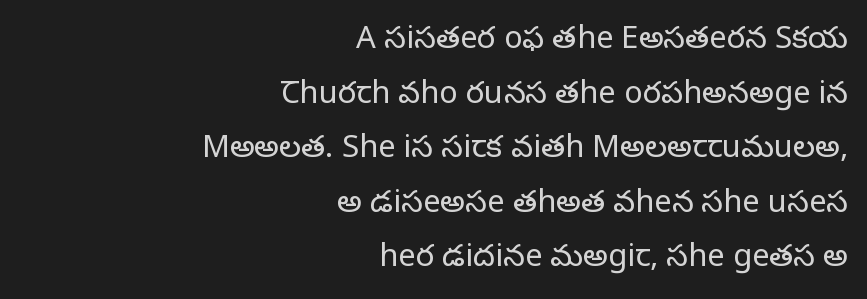
The image shows 31 px regular-weight serif type, upright; set right-aligned, line spacing 1.76x, normal letter spacing, not underlined; low stroke contrast and a large x-height.
